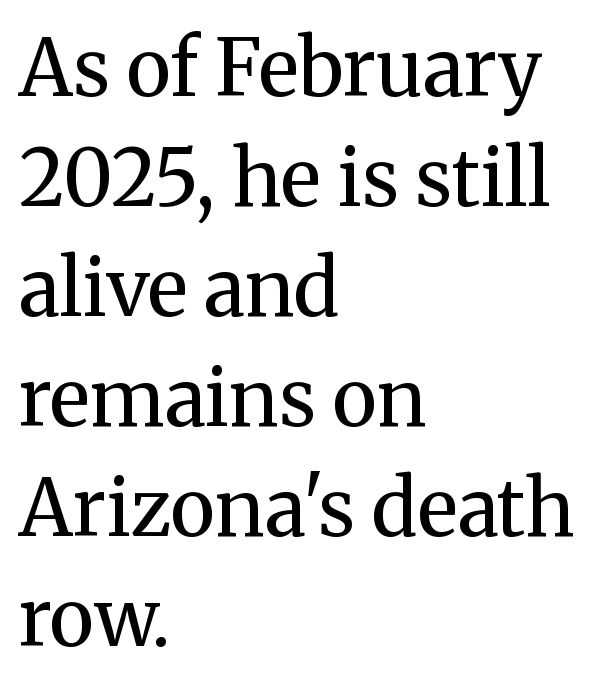
The image shows 78 px regular-weight serif type, upright; set left-aligned, normal line spacing (1.41x), normal letter spacing, not underlined; medium stroke contrast and a medium x-height.
